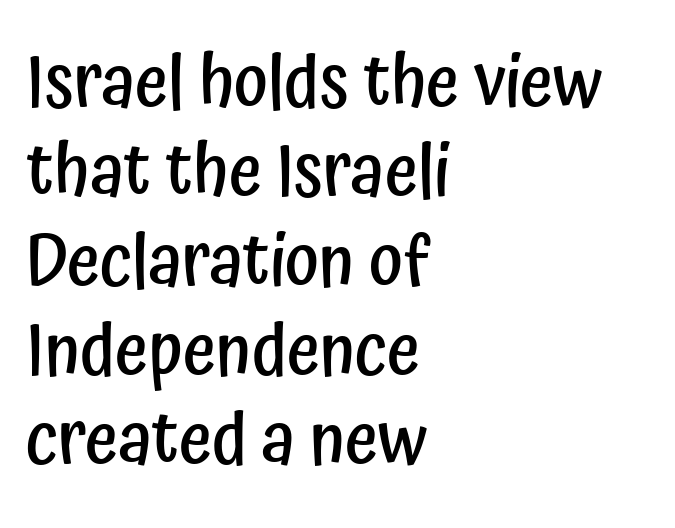
{"serif": "no", "italic": "no", "bold": "semi", "weight": "semibold", "width": "condensed", "stroke_contrast": "low", "x_height": "medium", "monospaced": "no", "underline": "no", "align": "left", "line_spacing_ratio": 1.24, "letter_spacing": "normal", "letter_spacing_em": 0.0, "glyph_px": 72}
